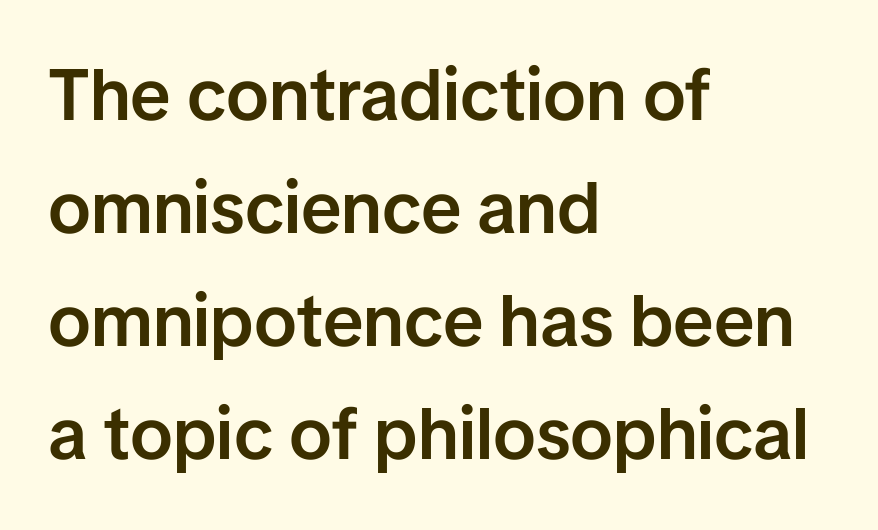
Note the varied advance widths — an 'i' is clearly narrower than an 'm'. Line spacing here is normal. Nothing unusual about the tracking: characters are spaced as the font intends. Check where the strokes stop: nothing finishes them off — pure sans. Strokes here are thickened, but only to semibold level.
